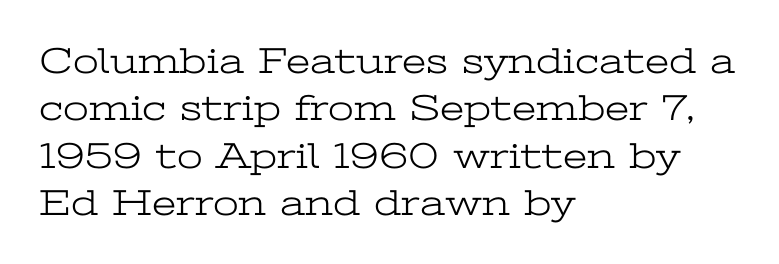
Q: Is the text bold? A: No.
Q: Is the text italic (slanted)? A: No, it is upright.
Q: Is the typeface a serif or a sans-serif typeface? A: Serif.
Q: Is the text underlined? A: No.
Q: How is the paragraph aligned? A: Left-aligned.
Q: Is the spacing between letters normal or unusually wide? A: Normal.
Q: Is the spacing between lines tight, normal or loose? A: Normal.
Q: Width (condensed, normal, or wide)? A: Wide.
Q: Stroke contrast? A: Low.
Q: x-height? A: Medium.
Q: Monospaced? A: No.
